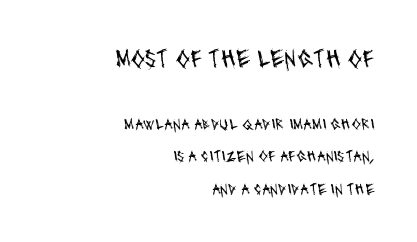
Quick note: underline off. What's the leading like? Stretched, with rows far apart. Stem width sits at or under what a default text font uses. The typesetter chose a ragged-left arrangement here. The face used here is rendered with its standard letterfit.
